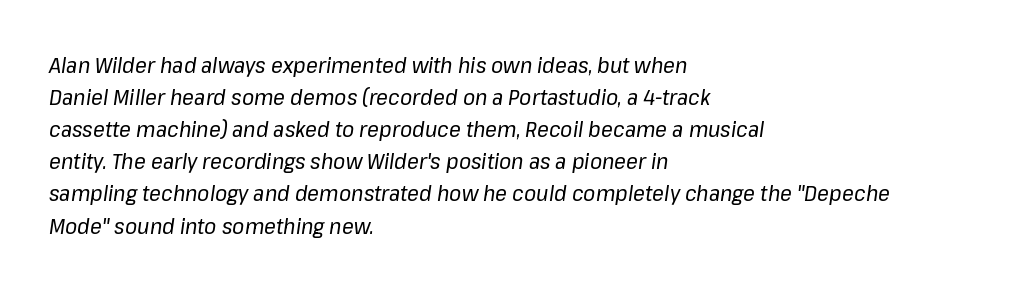
The image shows 22 px text type, italic (leaning right); set left-aligned, normal line spacing (1.46x), normal letter spacing, not underlined.
